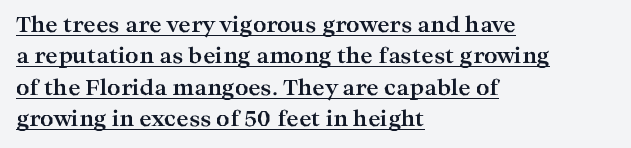
{"italic": "no", "bold": "yes", "underline": "yes", "align": "left", "line_spacing": "normal", "line_spacing_ratio": 1.49, "letter_spacing": "normal", "letter_spacing_em": 0.0, "glyph_px": 21}
